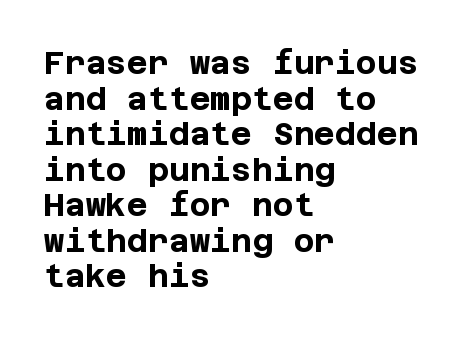
Q: Is the text bold? A: Yes.
Q: Is the text italic (slanted)? A: No, it is upright.
Q: Is the typeface a serif or a sans-serif typeface? A: Sans-serif.
Q: Is the text underlined? A: No.
Q: How is the paragraph aligned? A: Left-aligned.
Q: Is the spacing between letters normal or unusually wide? A: Normal.
Q: Is the spacing between lines tight, normal or loose? A: Tight.
Q: Width (condensed, normal, or wide)? A: Normal.
Q: Stroke contrast? A: Low.
Q: x-height? A: Large.
